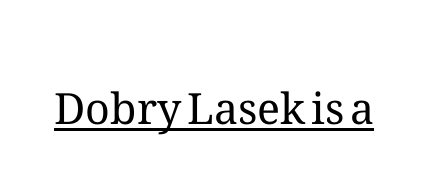
{"italic": "no", "bold": "no", "weight": "regular", "width": "normal", "stroke_contrast": "medium", "x_height": "medium", "monospaced": "no", "underline": "yes", "letter_spacing": "normal", "letter_spacing_em": 0.0, "glyph_px": 43}
